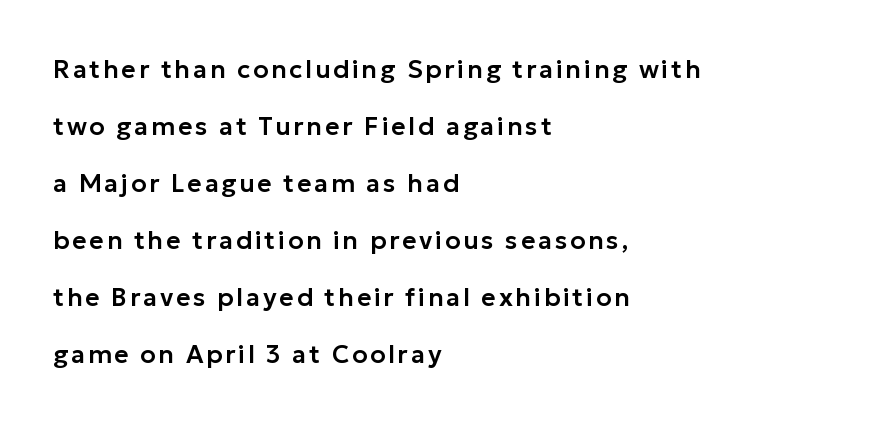
The typesetter chose a ragged-right arrangement here. The passage shown is not underscored anywhere. Vertically, the passage feels expansive, rows floating well apart. Posture: straight, roman, zero tilt.
